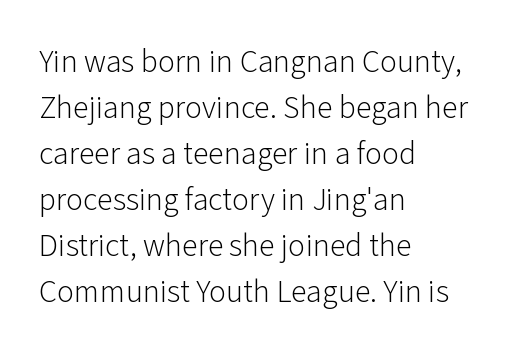
Q: Is the text bold? A: No.
Q: Is the text italic (slanted)? A: No, it is upright.
Q: Is the typeface a serif or a sans-serif typeface? A: Sans-serif.
Q: Is the text underlined? A: No.
Q: How is the paragraph aligned? A: Left-aligned.
Q: Is the spacing between letters normal or unusually wide? A: Normal.
Q: Is the spacing between lines tight, normal or loose? A: Normal.
Q: Width (condensed, normal, or wide)? A: Normal.
Q: Stroke contrast? A: Low.
Q: x-height? A: Medium.
Q: Monospaced? A: No.
